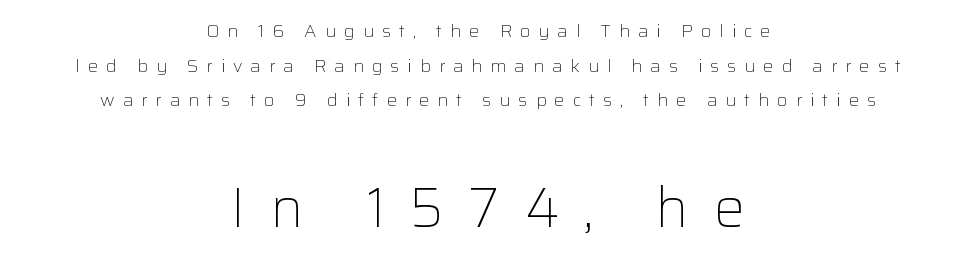
{"serif": "no", "italic": "no", "bold": "no", "weight": "light", "width": "normal", "stroke_contrast": "low", "x_height": "medium", "monospaced": "no", "underline": "no", "align": "center", "line_spacing": "loose", "line_spacing_ratio": 1.93, "letter_spacing": "wide", "letter_spacing_em": 0.45, "larger_block": "second", "size_ratio": 3.06, "glyph_px": 55}
